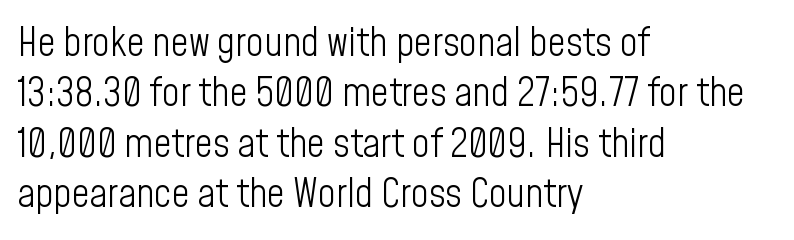
A normal amount of white space separates one row of letters from the next. Nothing unusual about the tracking: characters are spaced as the font intends. No word sits above an underline. The strokes carry an ordinary text weight at most. A student would call this left alignment; a typographer would say flush left, rag right. The rendering uses natural spacing where letterforms have individual widths.
